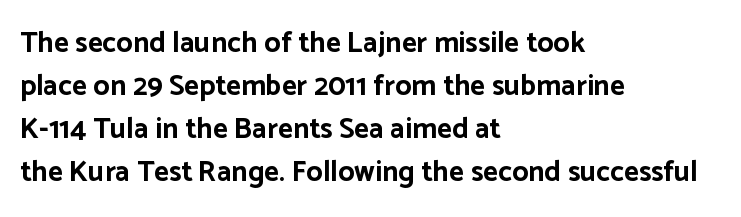
Q: Is the text bold? A: Yes.
Q: Is the text italic (slanted)? A: No, it is upright.
Q: Is the typeface a serif or a sans-serif typeface? A: Sans-serif.
Q: Is the text underlined? A: No.
Q: How is the paragraph aligned? A: Left-aligned.
Q: Is the spacing between letters normal or unusually wide? A: Normal.
Q: Is the spacing between lines tight, normal or loose? A: Normal.
Q: Width (condensed, normal, or wide)? A: Normal.
Q: Stroke contrast? A: Low.
Q: x-height? A: Medium.
Q: Monospaced? A: No.
